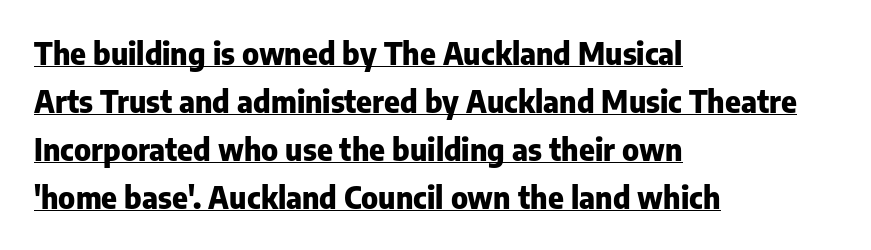
Q: Is the text bold? A: Yes.
Q: Is the text italic (slanted)? A: No, it is upright.
Q: Is the typeface a serif or a sans-serif typeface? A: Sans-serif.
Q: Is the text underlined? A: Yes.
Q: How is the paragraph aligned? A: Left-aligned.
Q: Is the spacing between letters normal or unusually wide? A: Normal.
Q: Is the spacing between lines tight, normal or loose? A: Normal.
Q: Width (condensed, normal, or wide)? A: Normal.
Q: Stroke contrast? A: Low.
Q: x-height? A: Medium.
Q: Monospaced? A: No.
